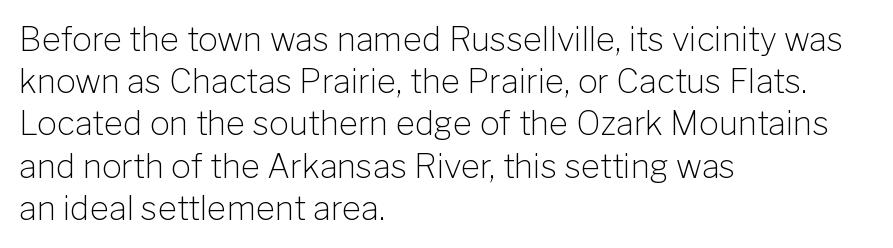
The image shows 33 px light sans-serif type, upright; set left-aligned, normal line spacing (1.28x), normal letter spacing, not underlined; low stroke contrast and a medium x-height.
